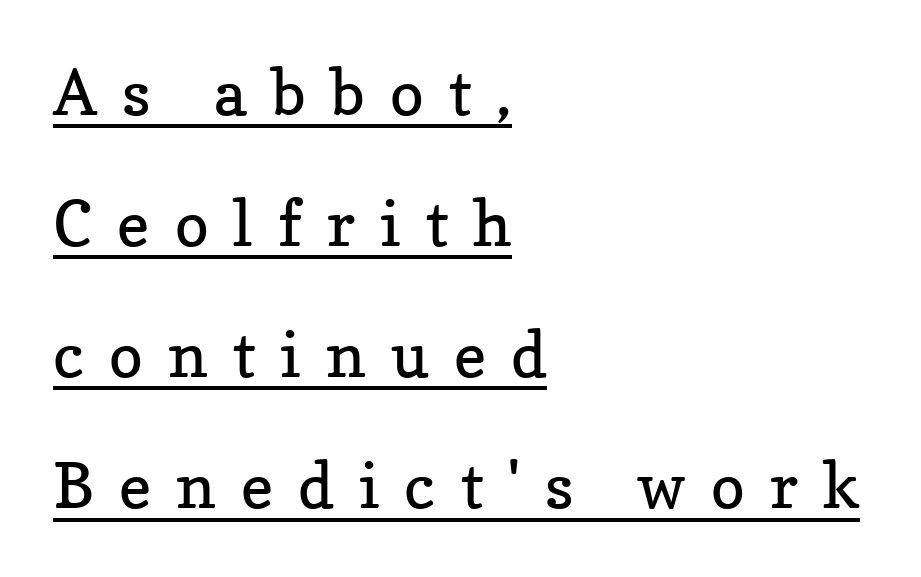
{"serif": "yes", "italic": "no", "bold": "no", "weight": "regular", "width": "normal", "stroke_contrast": "low", "x_height": "medium", "monospaced": "no", "underline": "yes", "align": "left", "line_spacing": "loose", "line_spacing_ratio": 2.08, "letter_spacing": "wide", "letter_spacing_em": 0.4, "glyph_px": 63}
